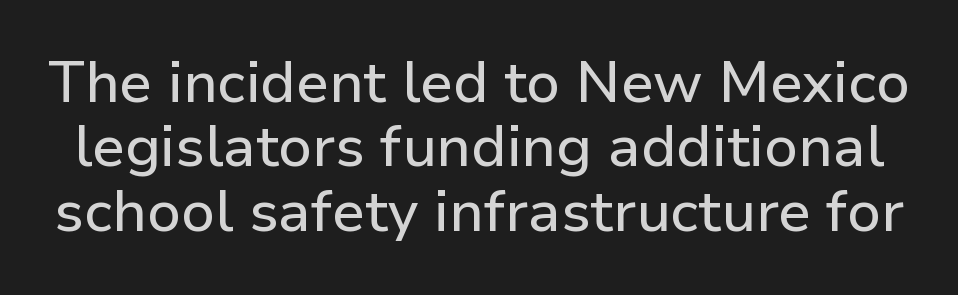
{"serif": "no", "italic": "no", "width": "normal", "stroke_contrast": "low", "x_height": "medium", "monospaced": "no", "underline": "no", "line_spacing": "tight", "line_spacing_ratio": 1.11, "letter_spacing": "normal", "letter_spacing_em": 0.0, "glyph_px": 58}
